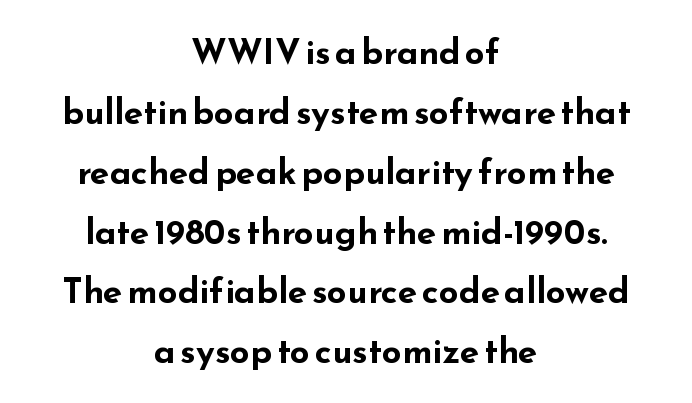
The image shows 35 px bold, wide sans-serif type, upright; set centered, line spacing 1.71x, normal letter spacing, not underlined; low stroke contrast and a small x-height.
